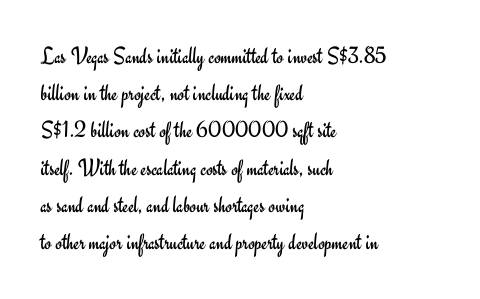
{"bold": "no", "underline": "no", "align": "left", "line_spacing": "normal", "line_spacing_ratio": 1.55, "letter_spacing": "normal", "letter_spacing_em": 0.0, "glyph_px": 24}
